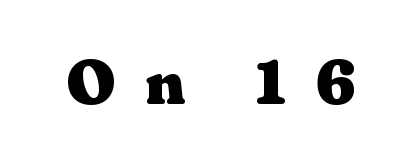
The image shows 63 px heavy, wide serif type, upright; set unusually wide letter spacing (+0.47 em), not underlined; medium stroke contrast and a medium x-height.
